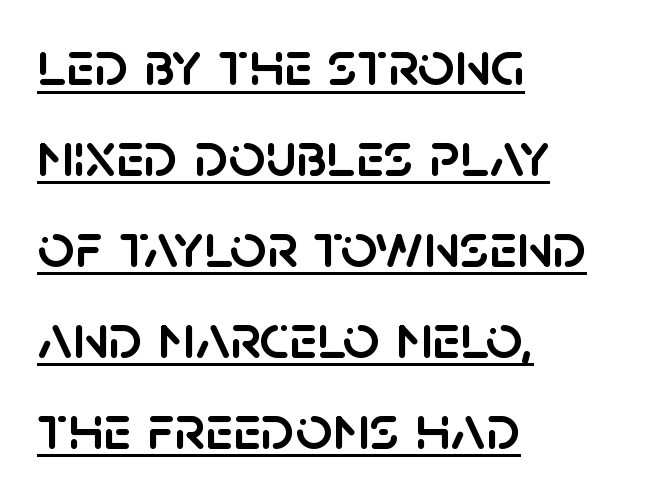
The lettering is marked with a stroke running underneath it. The text block is weighted toward the left margin, trailing off unevenly rightward. Proportional: the letters do not fall into vertical columns. This sample uses a sans-serif face. The letters sit at their default tracking, neither squeezed nor spread. Is there much room between lines? A standard amount, neither cramped nor airy.
